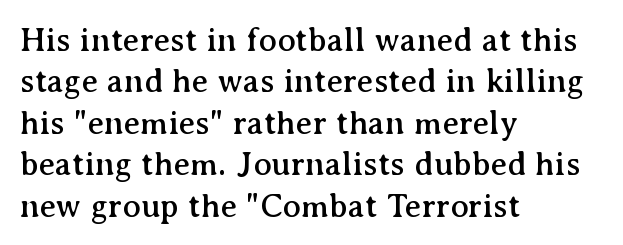
Q: Is the text italic (slanted)? A: No, it is upright.
Q: Is the typeface a serif or a sans-serif typeface? A: Serif.
Q: Is the text underlined? A: No.
Q: How is the paragraph aligned? A: Left-aligned.
Q: Is the spacing between letters normal or unusually wide? A: Normal.
Q: Width (condensed, normal, or wide)? A: Normal.
Q: Stroke contrast? A: Medium.
Q: x-height? A: Medium.
Q: Monospaced? A: No.
